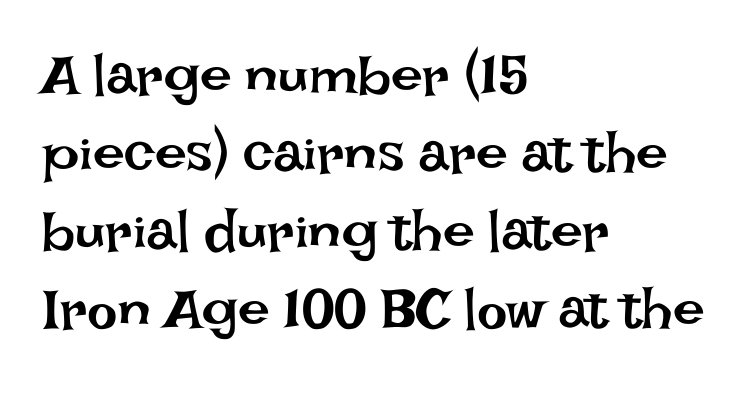
Q: Is the text bold? A: No.
Q: Is the text italic (slanted)? A: No, it is upright.
Q: Is the text underlined? A: No.
Q: How is the paragraph aligned? A: Left-aligned.
Q: Is the spacing between letters normal or unusually wide? A: Normal.
Q: Is the spacing between lines tight, normal or loose? A: Normal.
Q: Width (condensed, normal, or wide)? A: Normal.
Q: Stroke contrast? A: Low.
Q: x-height? A: Large.
Q: Monospaced? A: No.
